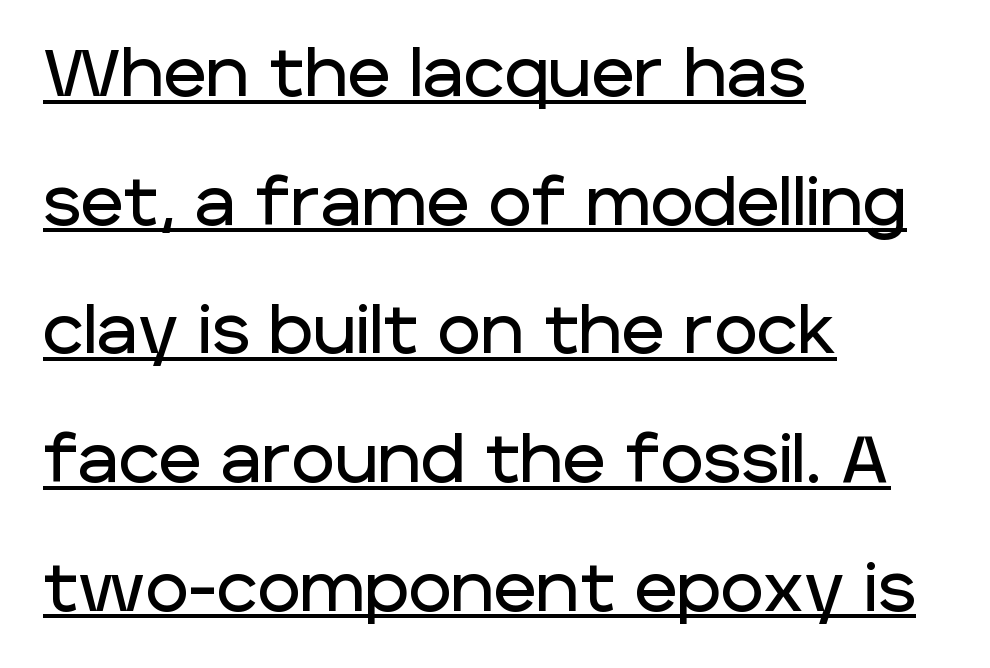
Q: Is the text italic (slanted)? A: No, it is upright.
Q: Is the typeface a serif or a sans-serif typeface? A: Sans-serif.
Q: Is the text underlined? A: Yes.
Q: How is the paragraph aligned? A: Left-aligned.
Q: Is the spacing between letters normal or unusually wide? A: Normal.
Q: Is the spacing between lines tight, normal or loose? A: Loose.
Q: Width (condensed, normal, or wide)? A: Normal.
Q: Stroke contrast? A: Low.
Q: x-height? A: Large.
Q: Monospaced? A: No.
